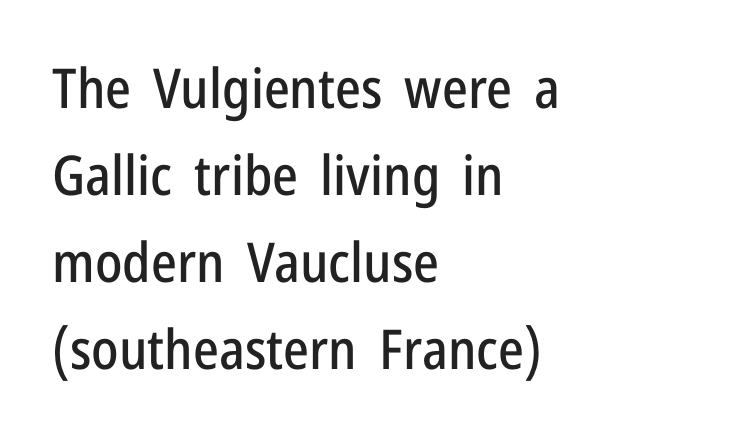
Q: Is the text italic (slanted)? A: No, it is upright.
Q: Is the typeface a serif or a sans-serif typeface? A: Sans-serif.
Q: Is the text underlined? A: No.
Q: How is the paragraph aligned? A: Left-aligned.
Q: Is the spacing between letters normal or unusually wide? A: Normal.
Q: Is the spacing between lines tight, normal or loose? A: Normal.
Q: Width (condensed, normal, or wide)? A: Condensed.
Q: Stroke contrast? A: Low.
Q: x-height? A: Medium.
Q: Monospaced? A: No.
